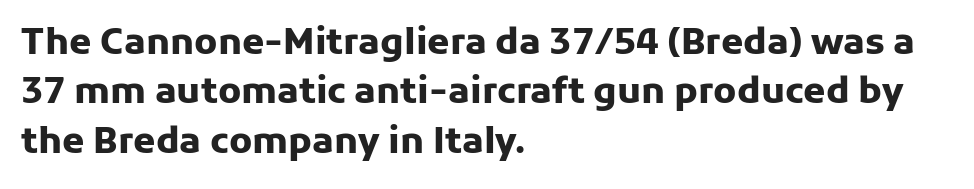
{"serif": "no", "italic": "no", "bold": "yes", "weight": "heavy", "width": "normal", "stroke_contrast": "low", "x_height": "medium", "monospaced": "no", "underline": "no", "align": "left", "line_spacing": "normal", "line_spacing_ratio": 1.37, "letter_spacing": "normal", "letter_spacing_em": 0.0, "glyph_px": 36}
